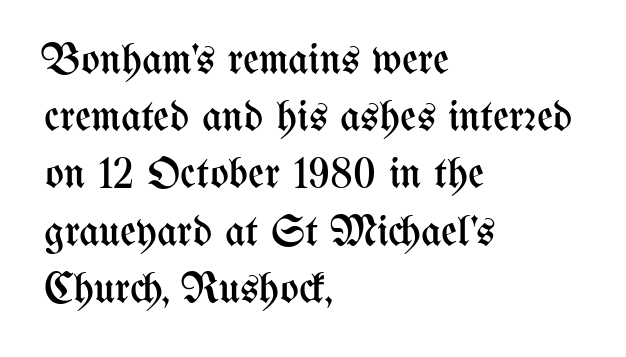
Q: Is the text bold? A: No.
Q: Is the text italic (slanted)? A: No, it is upright.
Q: Is the text underlined? A: No.
Q: How is the paragraph aligned? A: Left-aligned.
Q: Is the spacing between letters normal or unusually wide? A: Normal.
Q: Is the spacing between lines tight, normal or loose? A: Normal.
Q: Width (condensed, normal, or wide)? A: Condensed.
Q: Stroke contrast? A: Medium.
Q: x-height? A: Medium.
Q: Monospaced? A: No.
